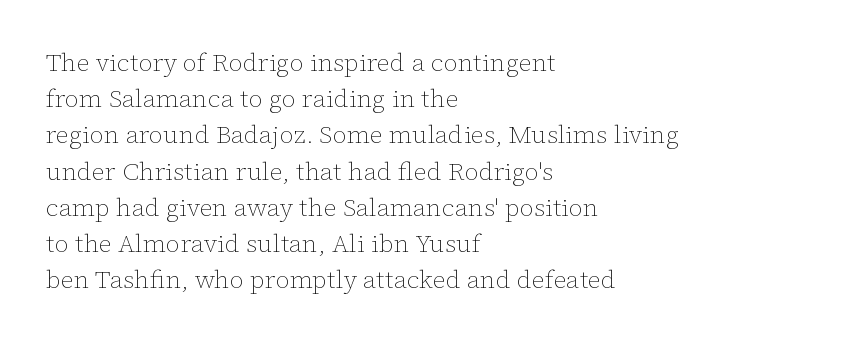
Q: Is the text bold? A: No.
Q: Is the text italic (slanted)? A: No, it is upright.
Q: Is the text underlined? A: No.
Q: How is the paragraph aligned? A: Left-aligned.
Q: Is the spacing between letters normal or unusually wide? A: Normal.
Q: Is the spacing between lines tight, normal or loose? A: Normal.
